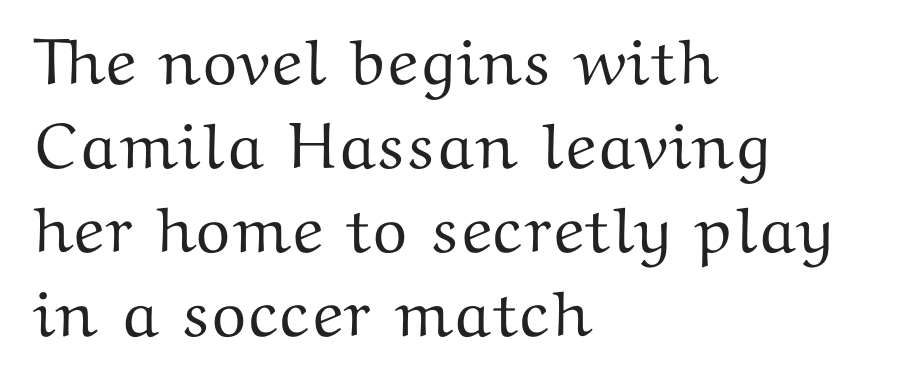
You can tell from the footed stems that serif type was used. You could call the tracking neutral — neither tight nor loose. No italicization has been applied; the sample stays upright. In terms of leading, this rendering sits right in the middle.
